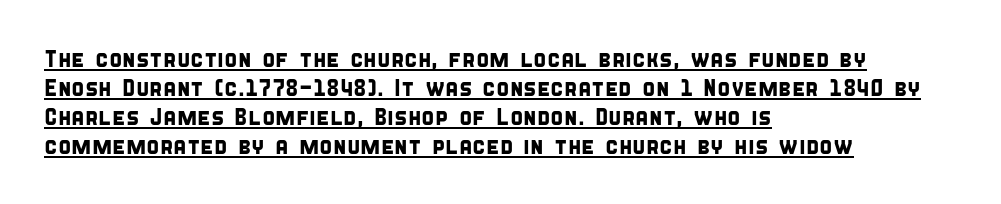
Q: Is the text underlined? A: Yes.
Q: How is the paragraph aligned? A: Left-aligned.
Q: Is the spacing between letters normal or unusually wide? A: Normal.
